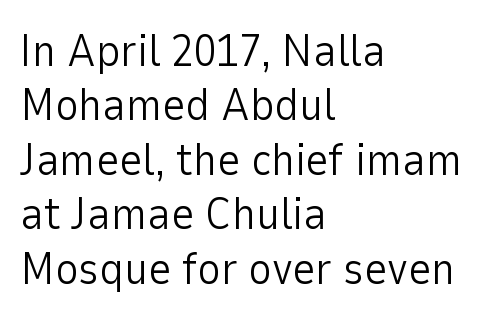
Any mark beneath the type? The region is blank. In terms of letterform style, serifs are entirely absent. Every character sits straight up, as roman type does. Here the designer chose a conventional face with non-uniform glyph widths. Default kerning and tracking; the words read as compact shapes.
